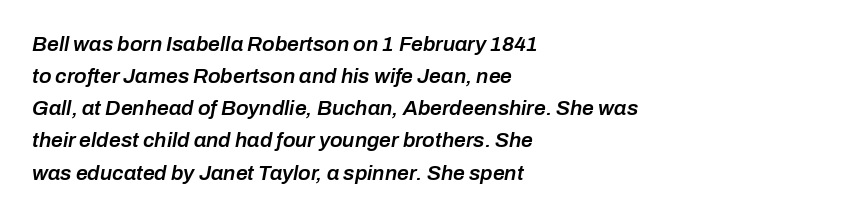
The gaps between neighbouring characters are ordinary and unremarkable. These lines were composed using italics. These lines sit exactly where default settings would place them. The string is rendered with underlining switched off. Look at the stroke-to-counter ratio: somewhat heavy, a semibold. The ragged edge is on the right, which tells us the setting is flush left.
